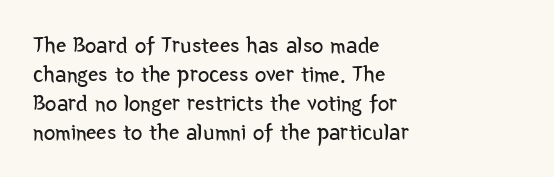
The image shows 23 px text type, upright; set left-aligned, normal line spacing (1.26x), normal letter spacing, not underlined.
